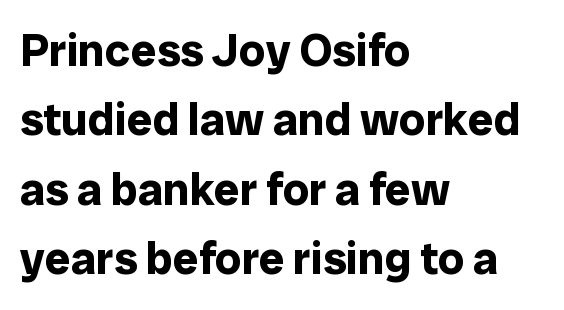
The area under the type is left untouched. Line starts are locked; line ends wander. Italic: no, the glyphs are upright roman. You could not count columns in this text — the font is proportionally spaced.
